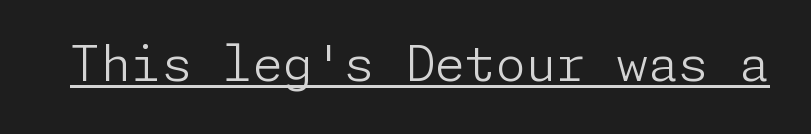
Quick note: not italic, upright. Nothing unusual about the tracking: characters are spaced as the font intends. Students, observe the line beneath the letters — that is underlining. Are there feet on the stems? There aren't — it's a sans.
